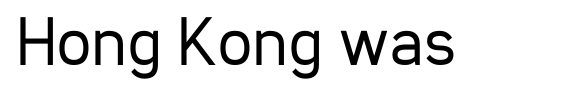
{"serif": "no", "italic": "no", "bold": "no", "weight": "regular", "width": "condensed", "stroke_contrast": "low", "x_height": "medium", "monospaced": "no", "underline": "no", "letter_spacing": "normal", "letter_spacing_em": 0.0, "glyph_px": 70}
